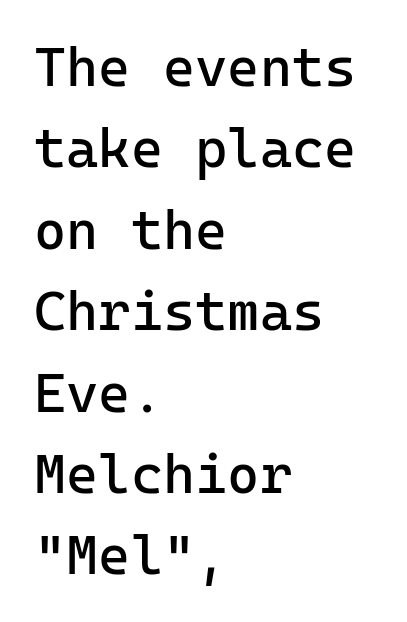
{"serif": "no", "italic": "no", "bold": "no", "weight": "regular", "width": "normal", "stroke_contrast": "low", "x_height": "medium", "monospaced": "yes", "underline": "no", "align": "left", "line_spacing": "normal", "line_spacing_ratio": 1.48, "letter_spacing": "normal", "letter_spacing_em": 0.0, "glyph_px": 55}
